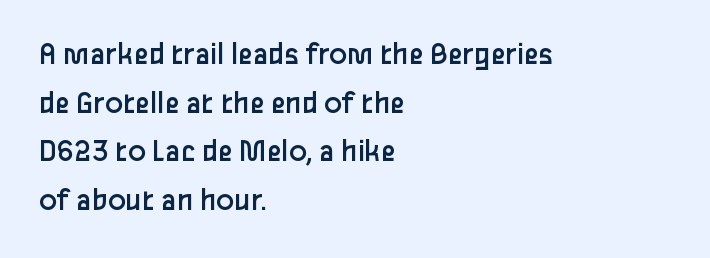
Q: Is the text bold? A: No.
Q: Is the text italic (slanted)? A: No, it is upright.
Q: Is the typeface a serif or a sans-serif typeface? A: Sans-serif.
Q: Is the text underlined? A: No.
Q: How is the paragraph aligned? A: Left-aligned.
Q: Is the spacing between letters normal or unusually wide? A: Normal.
Q: Is the spacing between lines tight, normal or loose? A: Normal.
Q: Width (condensed, normal, or wide)? A: Normal.
Q: Stroke contrast? A: Low.
Q: x-height? A: Medium.
Q: Monospaced? A: No.
